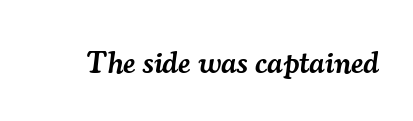
Q: Is the text bold? A: Semi-bold.
Q: Is the text italic (slanted)? A: Yes, it leans right by about 7 degrees.
Q: Is the typeface a serif or a sans-serif typeface? A: Serif.
Q: Is the text underlined? A: No.
Q: Is the spacing between letters normal or unusually wide? A: Normal.
Q: Width (condensed, normal, or wide)? A: Normal.
Q: Stroke contrast? A: Medium.
Q: x-height? A: Small.
Q: Monospaced? A: No.
